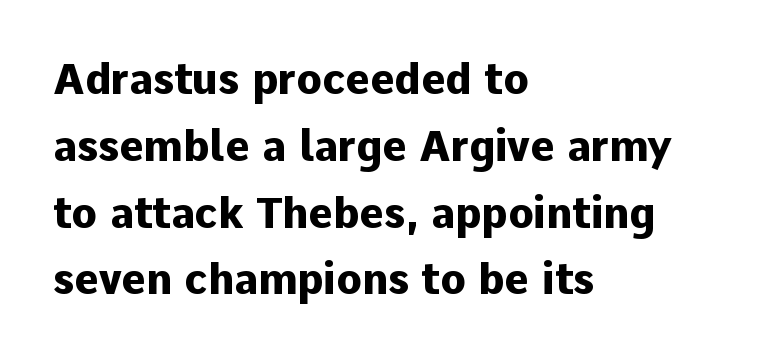
The image shows 42 px heavy sans-serif type, upright; set left-aligned, normal line spacing (1.59x), normal letter spacing, not underlined; low stroke contrast and a medium x-height.
